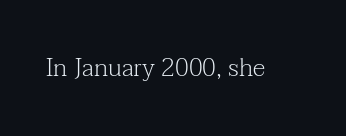
The image shows 25 px text type, upright; set normal letter spacing, not underlined.
